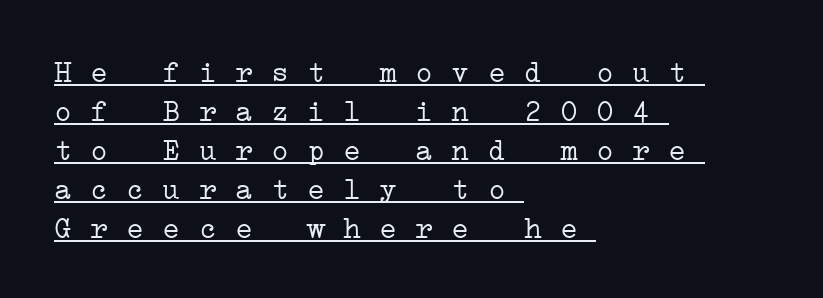
Q: Is the text bold? A: No.
Q: Is the typeface a serif or a sans-serif typeface? A: Serif.
Q: Is the text underlined? A: Yes.
Q: How is the paragraph aligned? A: Left-aligned.
Q: Is the spacing between letters normal or unusually wide? A: Normal.
Q: Is the spacing between lines tight, normal or loose? A: Normal.
Q: Width (condensed, normal, or wide)? A: Wide.
Q: Stroke contrast? A: Low.
Q: x-height? A: Medium.
Q: Monospaced? A: Yes.
